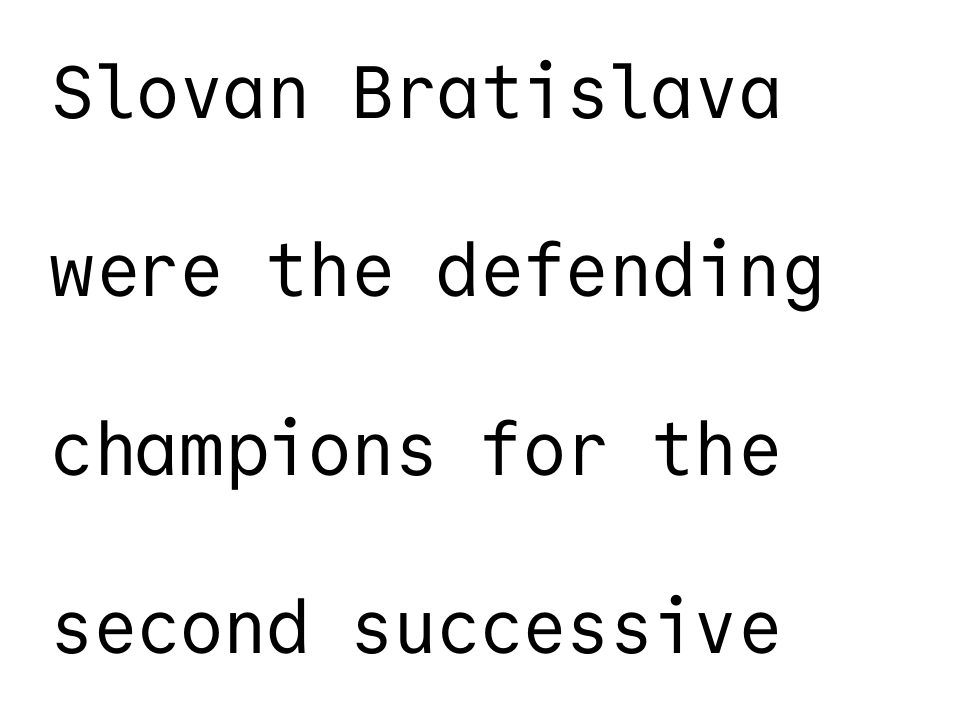
Q: Is the text bold? A: No.
Q: Is the text italic (slanted)? A: No, it is upright.
Q: Is the typeface a serif or a sans-serif typeface? A: Sans-serif.
Q: Is the text underlined? A: No.
Q: How is the paragraph aligned? A: Left-aligned.
Q: Is the spacing between letters normal or unusually wide? A: Normal.
Q: Is the spacing between lines tight, normal or loose? A: Loose.
Q: Width (condensed, normal, or wide)? A: Normal.
Q: Stroke contrast? A: Low.
Q: x-height? A: Medium.
Q: Monospaced? A: Yes.
